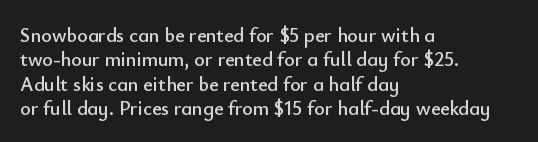
The image shows 20 px text type, upright; set left-aligned, line spacing 1.22x, normal letter spacing, not underlined.
